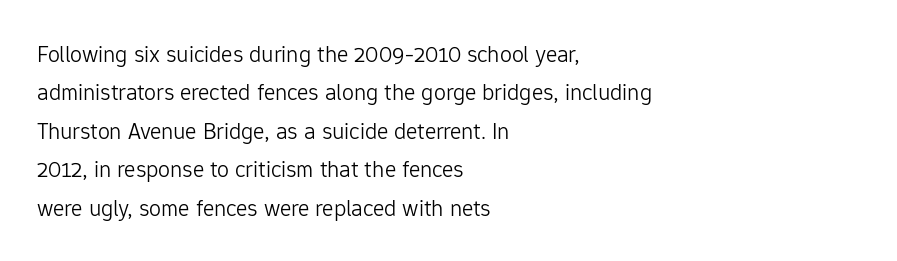
{"italic": "no", "bold": "no", "underline": "no", "align": "left", "line_spacing": "normal", "line_spacing_ratio": 1.6, "letter_spacing": "normal", "letter_spacing_em": 0.0, "glyph_px": 24}
